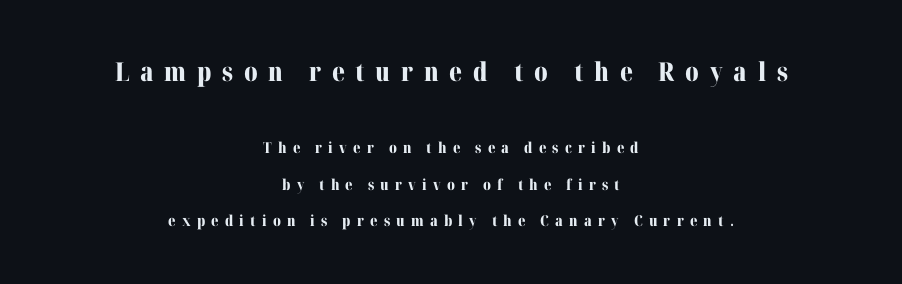
Q: Is the text bold? A: Yes.
Q: Is the text italic (slanted)? A: No, it is upright.
Q: Is the text underlined? A: No.
Q: How is the paragraph aligned? A: Centered.
Q: Is the spacing between letters normal or unusually wide? A: Unusually wide.
Q: Is the spacing between lines tight, normal or loose? A: Loose.
Q: Which block of text is set in a larger size, the first (top) or the second (bottom)? A: The first (top) one.
